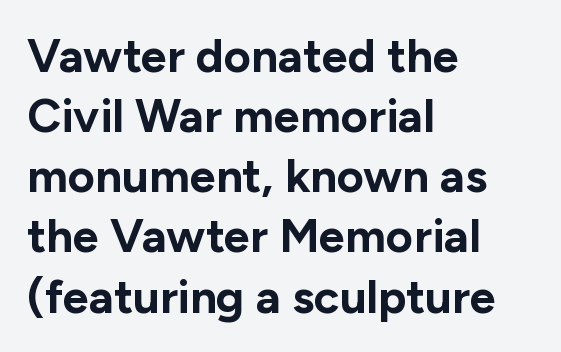
The image shows 47 px bold sans-serif type, upright; set left-aligned, normal line spacing (1.28x), normal letter spacing, not underlined; low stroke contrast and a medium x-height.
